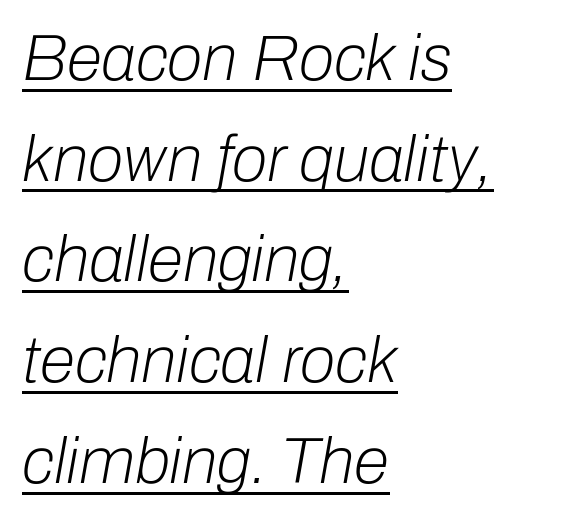
{"italic": "yes", "lean": "right", "slant_degrees": 10, "bold": "no", "weight": "light", "width": "normal", "stroke_contrast": "low", "x_height": "medium", "monospaced": "no", "underline": "yes", "align": "left", "line_spacing": "normal", "line_spacing_ratio": 1.55, "letter_spacing": "normal", "letter_spacing_em": 0.0, "glyph_px": 65}
